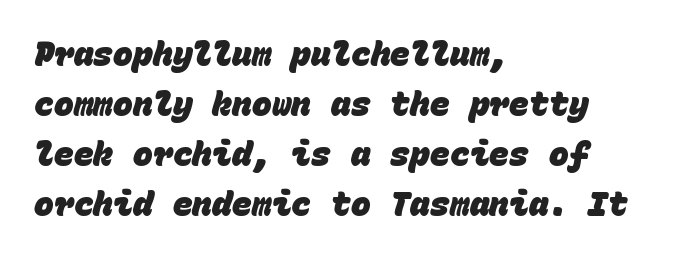
In terms of letterspacing, this is plain default setting. Fixed-width glyphs throughout — classic coding-font behaviour. Evenly set lines give the paragraph a standard silhouette. This rendering features lettering with no underline. If you drew a ruler down the left edge, every line would touch it.
